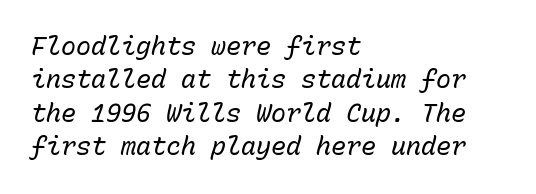
The image shows 25 px text type, italic (leaning right); set left-aligned, normal line spacing (1.34x), normal letter spacing, not underlined.
